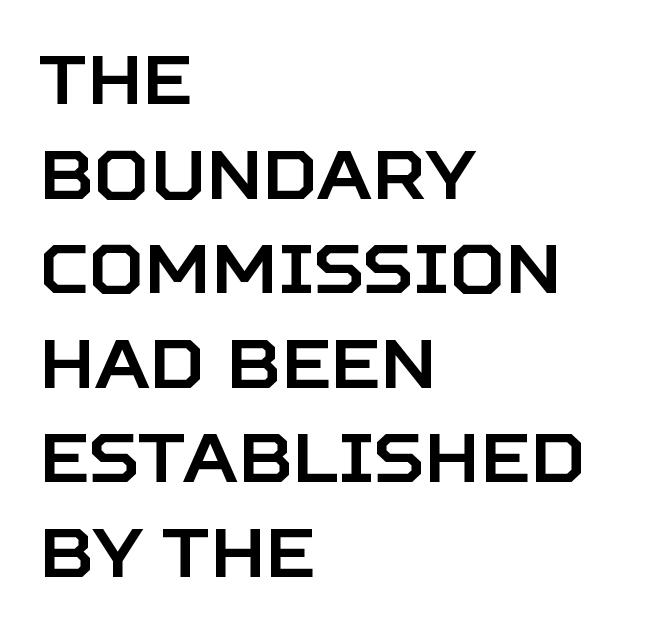
{"serif": "no", "italic": "no", "width": "normal", "stroke_contrast": "low", "x_height": "large", "monospaced": "no", "underline": "no", "align": "left", "line_spacing": "normal", "line_spacing_ratio": 1.39, "letter_spacing": "normal", "letter_spacing_em": 0.0, "glyph_px": 68}
